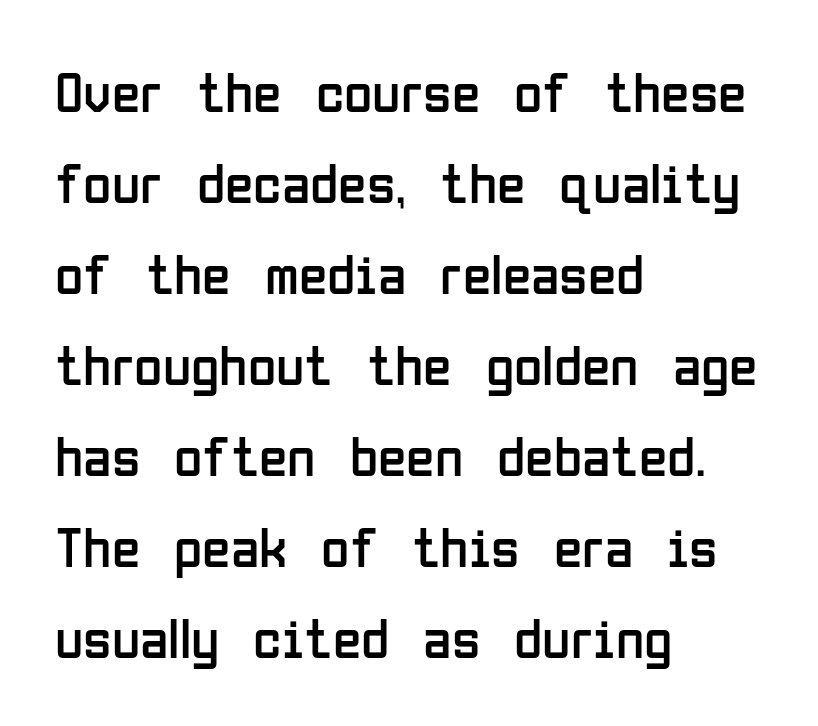
Short note: letters normally spaced. Summary of vertical rhythm: regular, with standard interline spacing. The strokes carry an ordinary text weight at most. Varying glyph widths throughout — classic text-font behaviour. Vertical strokes here are truly vertical. Check the space under the baseline: it is left empty.
